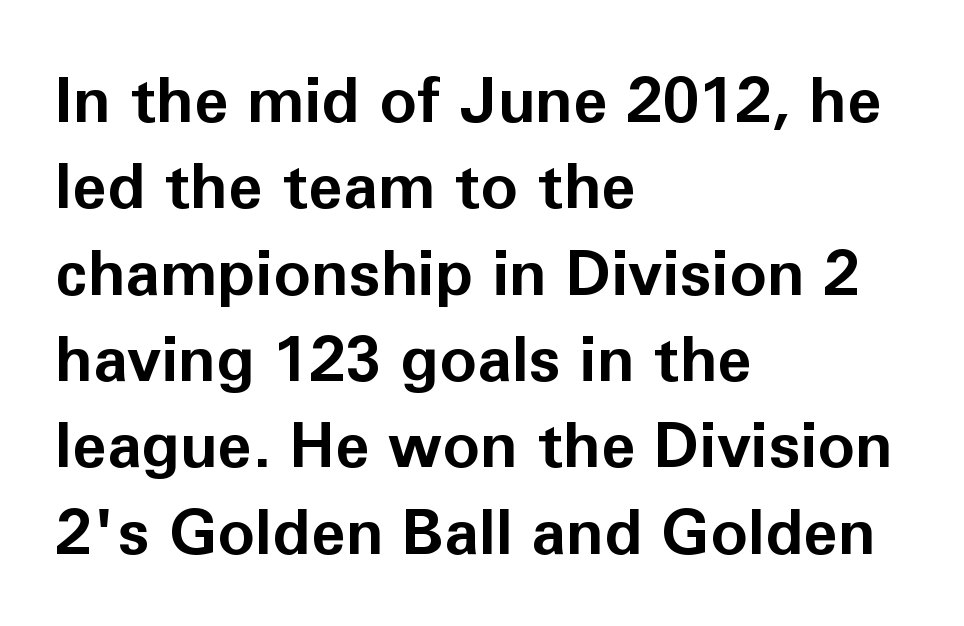
The image shows 63 px bold sans-serif type, upright; set left-aligned, normal line spacing (1.37x), normal letter spacing, not underlined; low stroke contrast and a medium x-height.
